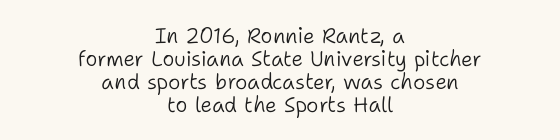
{"italic": "no", "bold": "no", "underline": "no", "align": "center", "line_spacing": "tight", "line_spacing_ratio": 1.09, "letter_spacing": "normal", "letter_spacing_em": 0.0, "glyph_px": 21}
